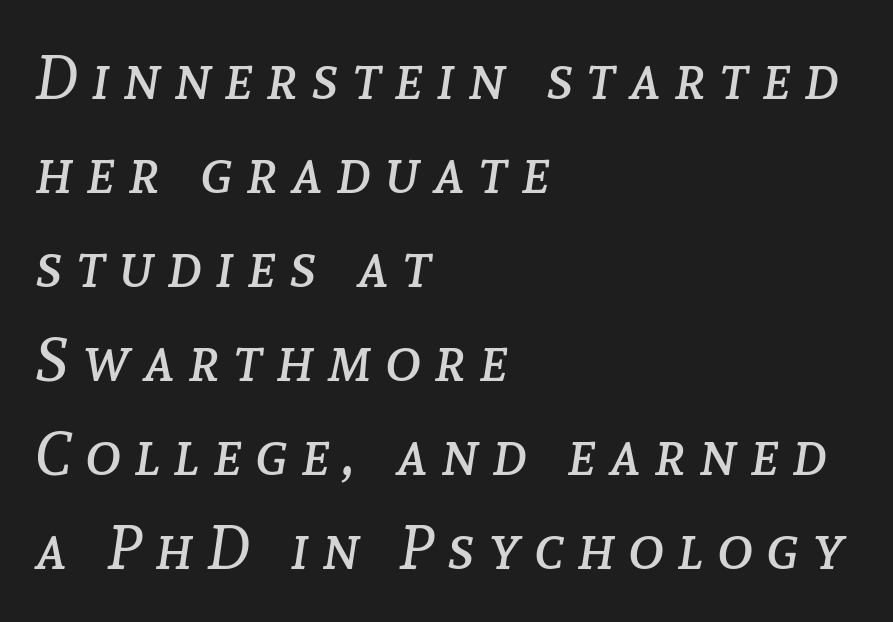
Q: Is the text bold? A: No.
Q: Is the text italic (slanted)? A: Yes, it leans right by about 8 degrees.
Q: Is the text underlined? A: No.
Q: How is the paragraph aligned? A: Left-aligned.
Q: Is the spacing between letters normal or unusually wide? A: Unusually wide.
Q: Is the spacing between lines tight, normal or loose? A: Normal.
Q: Width (condensed, normal, or wide)? A: Normal.
Q: Stroke contrast? A: Low.
Q: x-height? A: Medium.
Q: Monospaced? A: No.
